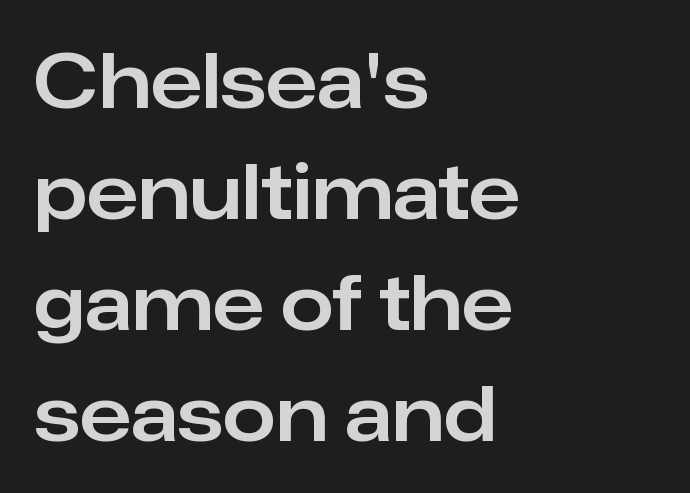
The image shows 76 px sans-serif type, upright; set left-aligned, normal line spacing (1.46x), normal letter spacing, not underlined; low stroke contrast and a medium x-height.
